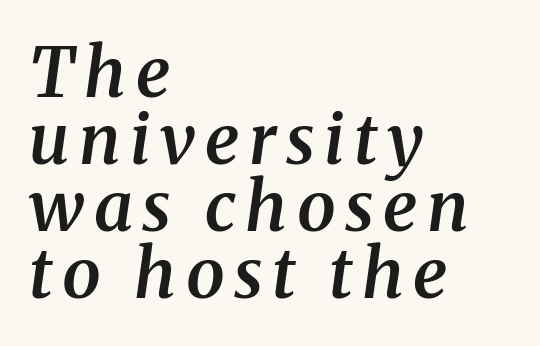
Q: Is the text bold? A: Semi-bold.
Q: Is the text italic (slanted)? A: Yes, it leans right by about 8 degrees.
Q: Is the typeface a serif or a sans-serif typeface? A: Serif.
Q: Is the text underlined? A: No.
Q: How is the paragraph aligned? A: Left-aligned.
Q: Is the spacing between lines tight, normal or loose? A: Tight.
Q: Width (condensed, normal, or wide)? A: Normal.
Q: Stroke contrast? A: Medium.
Q: x-height? A: Medium.
Q: Monospaced? A: No.
